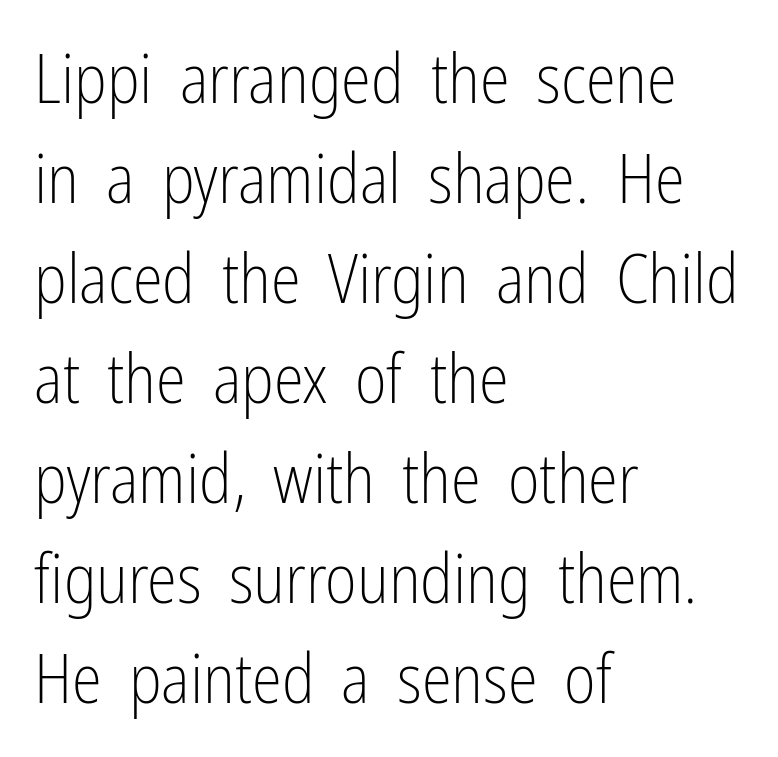
{"serif": "no", "italic": "no", "bold": "no", "weight": "light", "width": "condensed", "stroke_contrast": "low", "x_height": "medium", "monospaced": "no", "underline": "no", "align": "left", "line_spacing": "normal", "line_spacing_ratio": 1.47, "letter_spacing": "normal", "letter_spacing_em": 0.0, "glyph_px": 68}
